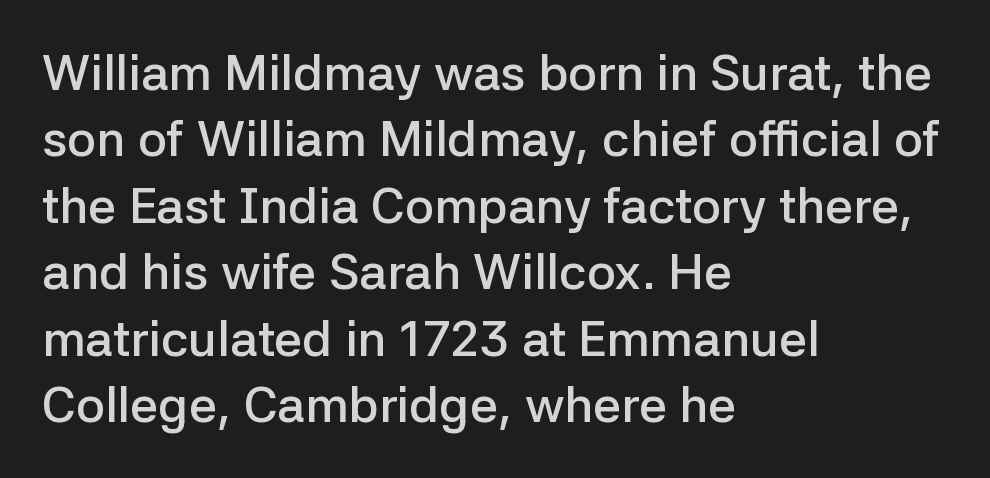
{"serif": "no", "italic": "no", "bold": "semi", "weight": "semibold", "width": "normal", "stroke_contrast": "low", "x_height": "medium", "monospaced": "no", "underline": "no", "align": "left", "line_spacing": "normal", "line_spacing_ratio": 1.33, "letter_spacing": "normal", "letter_spacing_em": 0.0, "glyph_px": 50}
